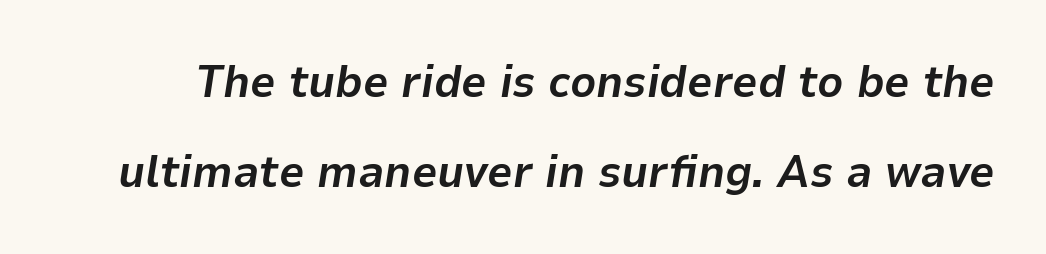
The image shows 45 px bold type, italic (leaning right); set loose line spacing (2.0x), normal letter spacing, not underlined; low stroke contrast and a medium x-height.
